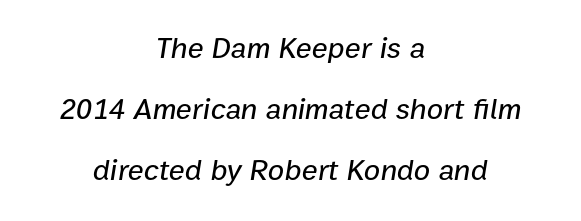
Q: Is the text italic (slanted)? A: Yes, it leans right by about 9 degrees.
Q: Is the text underlined? A: No.
Q: How is the paragraph aligned? A: Centered.
Q: Is the spacing between letters normal or unusually wide? A: Normal.
Q: Is the spacing between lines tight, normal or loose? A: Loose.
Q: Width (condensed, normal, or wide)? A: Normal.
Q: Stroke contrast? A: Low.
Q: x-height? A: Medium.
Q: Monospaced? A: No.
